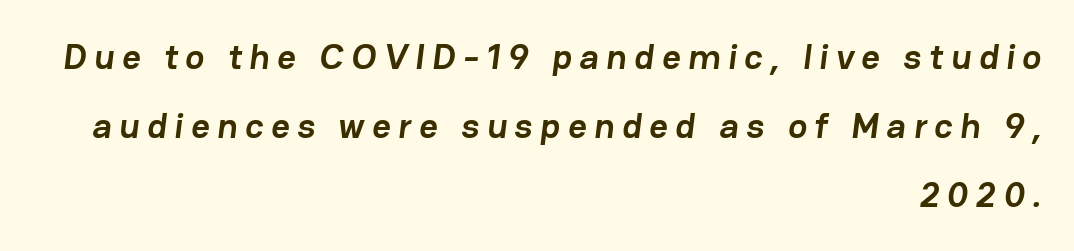
This rendering widens character spacing well past its baseline value. These lines are composed in type without serifs. Looks like regular typesetting: each glyph gets only the width it needs. You could fit nearly another row in the gap between these rows. Every row of glyphs terminates at an identical x-position on the right. Set as a true bold cut, around the 700 mark.
